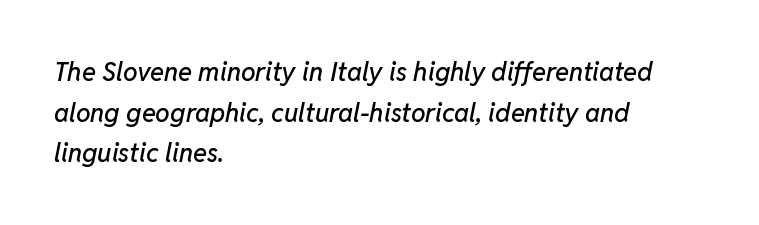
The image shows 26 px text type, italic (leaning right); set left-aligned, normal line spacing (1.56x), normal letter spacing, not underlined.
